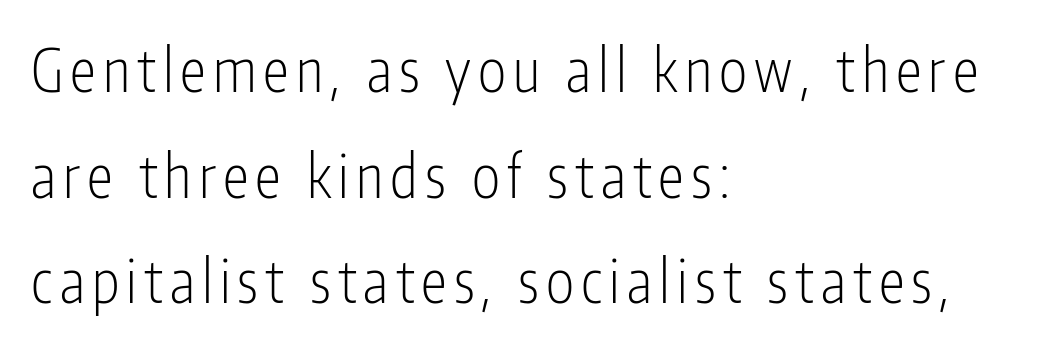
{"serif": "no", "italic": "no", "bold": "no", "weight": "light", "width": "condensed", "stroke_contrast": "low", "x_height": "medium", "monospaced": "no", "underline": "no", "align": "left", "line_spacing_ratio": 1.79, "glyph_px": 59}
